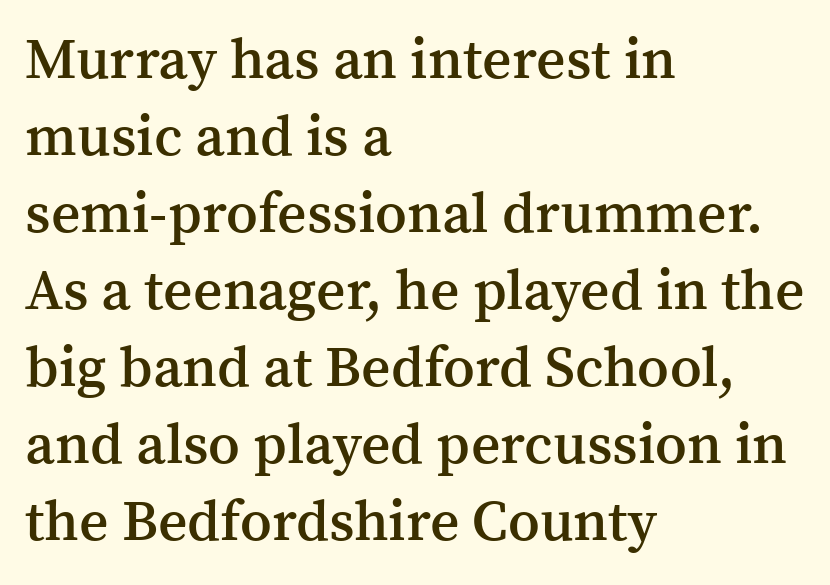
{"serif": "yes", "italic": "no", "bold": "semi", "weight": "semibold", "width": "normal", "stroke_contrast": "medium", "x_height": "medium", "monospaced": "no", "underline": "no", "align": "left", "line_spacing": "normal", "line_spacing_ratio": 1.35, "letter_spacing": "normal", "letter_spacing_em": 0.0, "glyph_px": 57}
